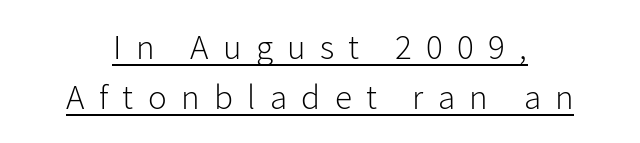
The image shows 35 px light sans-serif type, upright; set normal line spacing (1.42x), unusually wide letter spacing (+0.41 em), underlined; low stroke contrast and a medium x-height.
